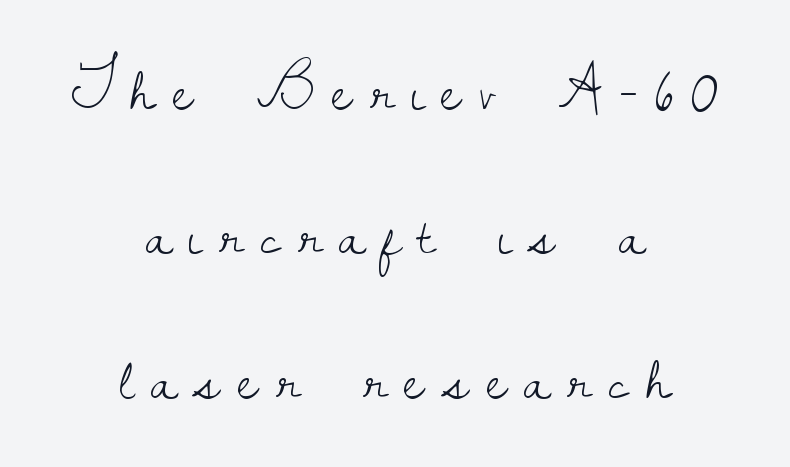
The image shows 63 px light serif type; set centered, loose line spacing (2.29x), unusually wide letter spacing (+0.28 em), not underlined; low stroke contrast and a small x-height.
